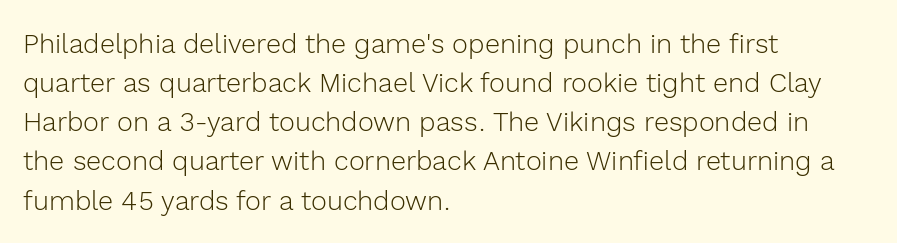
Q: Is the text bold? A: No.
Q: Is the text italic (slanted)? A: No, it is upright.
Q: Is the text underlined? A: No.
Q: How is the paragraph aligned? A: Left-aligned.
Q: Is the spacing between letters normal or unusually wide? A: Normal.
Q: Is the spacing between lines tight, normal or loose? A: Normal.
